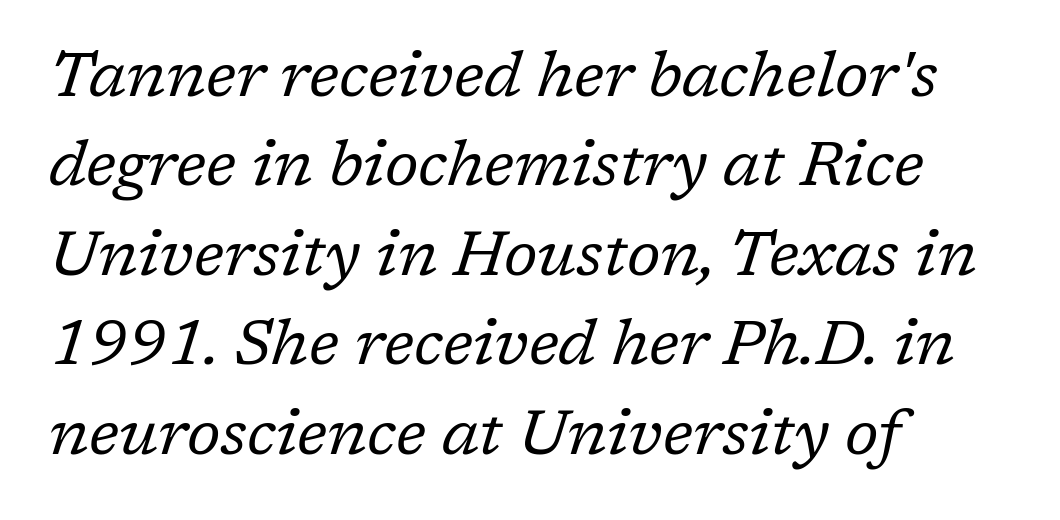
Q: Is the text bold? A: No.
Q: Is the text italic (slanted)? A: Yes, it leans right by about 17 degrees.
Q: Is the typeface a serif or a sans-serif typeface? A: Serif.
Q: Is the text underlined? A: No.
Q: How is the paragraph aligned? A: Left-aligned.
Q: Is the spacing between letters normal or unusually wide? A: Normal.
Q: Is the spacing between lines tight, normal or loose? A: Normal.
Q: Width (condensed, normal, or wide)? A: Normal.
Q: Stroke contrast? A: Low.
Q: x-height? A: Medium.
Q: Monospaced? A: No.
